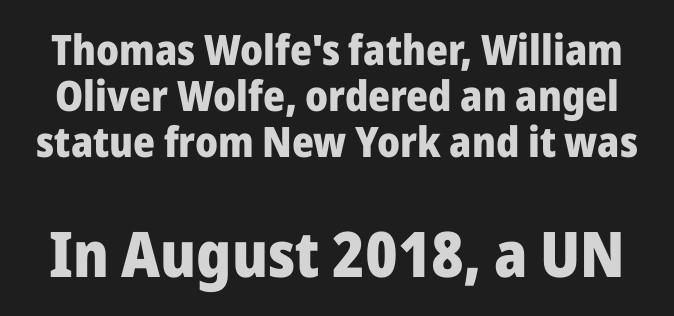
Standard letterfit; no display-style spreading of the glyphs. Heavy-handed strokes throughout: this text is bold. In terms of posture, this sample is upright. The line-height multiplier appears low, near solid setting. Spacing verdict: proportional, widths tailored to each character.
